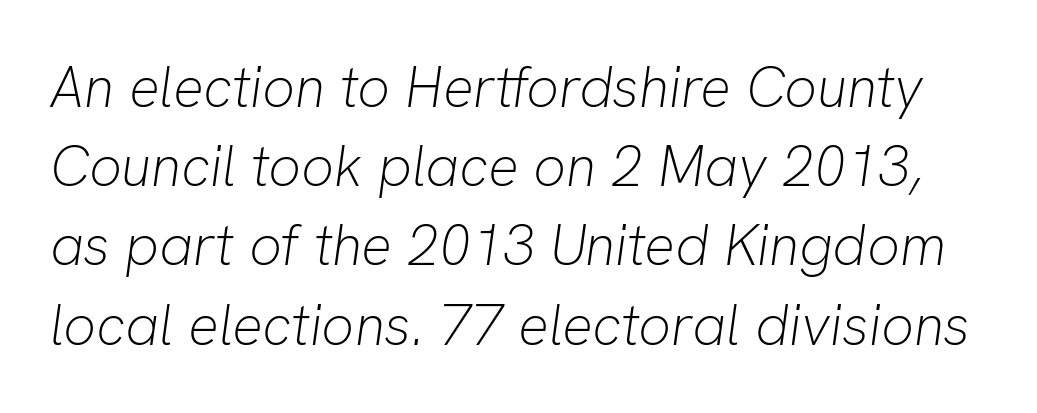
The image shows 57 px light type, italic (leaning right); set normal line spacing (1.39x), normal letter spacing, not underlined; low stroke contrast and a medium x-height.
